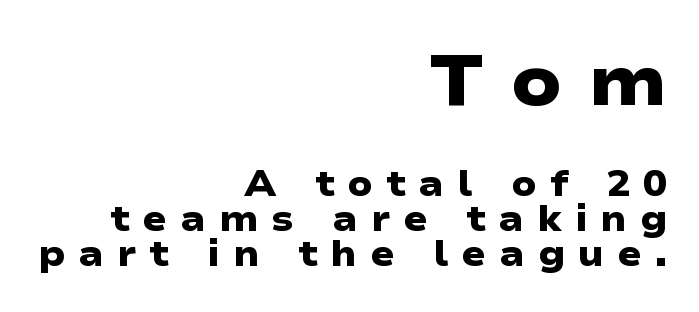
{"serif": "no", "bold": "yes", "weight": "heavy", "width": "wide", "stroke_contrast": "low", "x_height": "medium", "monospaced": "no", "underline": "no", "align": "right", "line_spacing": "tight", "line_spacing_ratio": 0.97, "letter_spacing": "wide", "letter_spacing_em": 0.36, "larger_block": "first", "size_ratio": 2.0, "glyph_px": 72}
